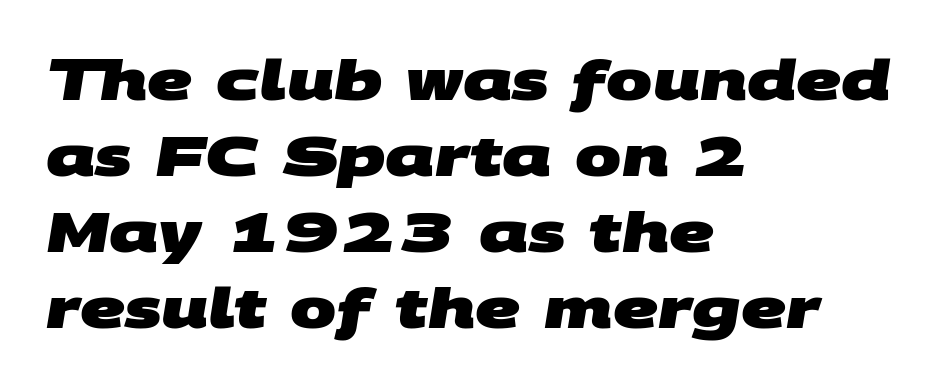
The gaps between neighbouring characters are ordinary and unremarkable. You could not count columns in this text — the font is proportionally spaced. Weight check: bold — yes, fully. Bare-footed words on every line.
